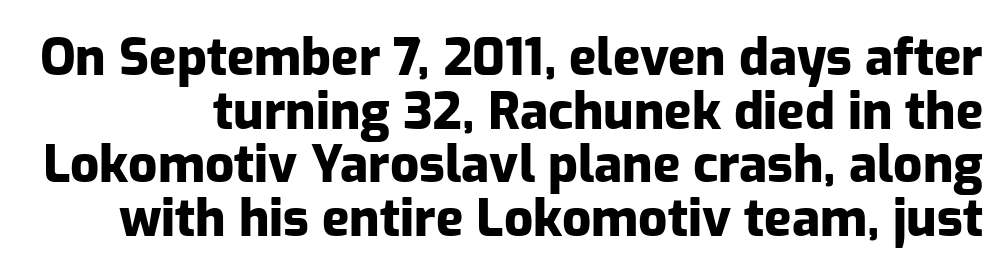
Q: Is the text bold? A: Yes.
Q: Is the text italic (slanted)? A: No, it is upright.
Q: Is the typeface a serif or a sans-serif typeface? A: Sans-serif.
Q: Is the text underlined? A: No.
Q: Is the spacing between letters normal or unusually wide? A: Normal.
Q: Is the spacing between lines tight, normal or loose? A: Tight.
Q: Width (condensed, normal, or wide)? A: Normal.
Q: Stroke contrast? A: Low.
Q: x-height? A: Medium.
Q: Monospaced? A: No.
